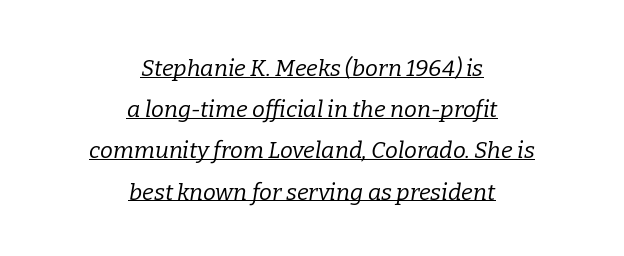
Compared with ordinary roman type, these characters are visibly tilted. Honestly, the letter spacing is just normal — you wouldn't notice it. Nothing heavy about these letters — not bold at all. Horizontal alignment here is central, giving a formal, balanced look. Each line of the rendering has a horizontal stroke beneath the glyphs.
